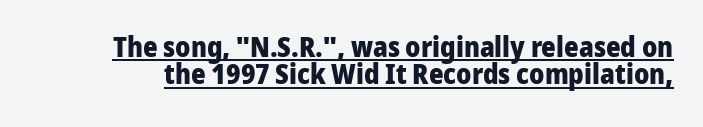
A dark, heavy texture on the line: the type is bold. Every word sits above its own underline. Tall strokes in this sample are plumb rather than angled. Nobody touched the tracking dial on this one.
